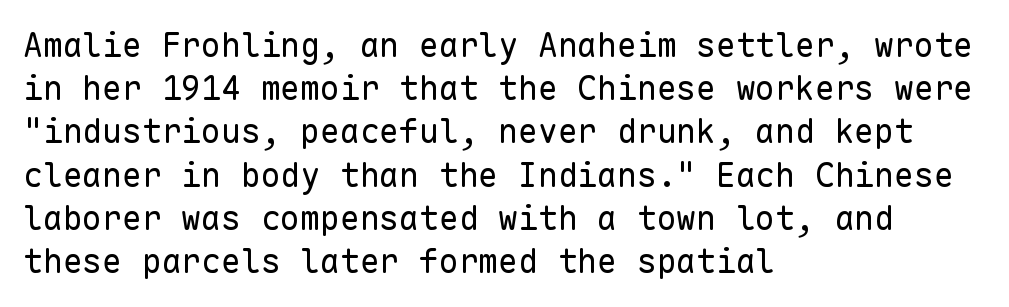
Q: Is the text bold? A: No.
Q: Is the text italic (slanted)? A: No, it is upright.
Q: Is the typeface a serif or a sans-serif typeface? A: Sans-serif.
Q: Is the text underlined? A: No.
Q: How is the paragraph aligned? A: Left-aligned.
Q: Is the spacing between letters normal or unusually wide? A: Normal.
Q: Is the spacing between lines tight, normal or loose? A: Normal.
Q: Width (condensed, normal, or wide)? A: Normal.
Q: Stroke contrast? A: Low.
Q: x-height? A: Medium.
Q: Monospaced? A: Yes.
